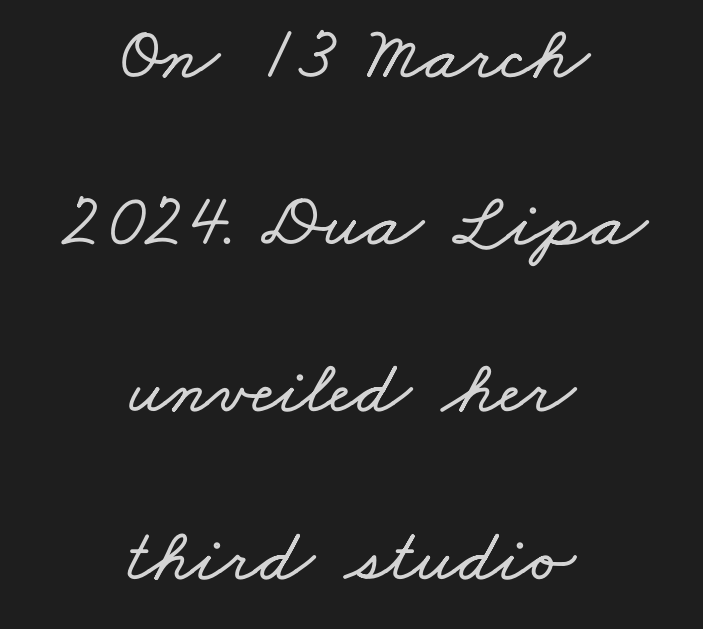
Q: Is the text underlined? A: No.
Q: How is the paragraph aligned? A: Centered.
Q: Is the spacing between letters normal or unusually wide? A: Normal.
Q: Is the spacing between lines tight, normal or loose? A: Loose.
Q: Width (condensed, normal, or wide)? A: Wide.
Q: Stroke contrast? A: Low.
Q: x-height? A: Small.
Q: Monospaced? A: No.
